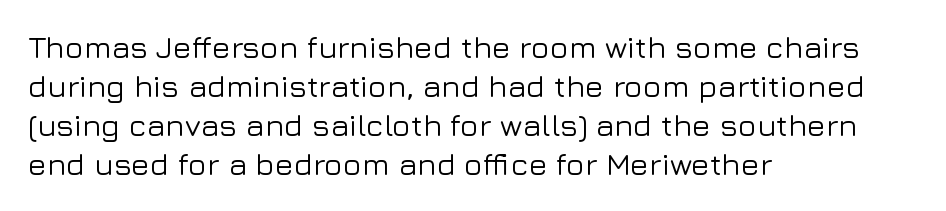
{"serif": "no", "italic": "no", "width": "normal", "stroke_contrast": "low", "x_height": "medium", "monospaced": "no", "underline": "no", "align": "left", "line_spacing": "normal", "line_spacing_ratio": 1.26, "letter_spacing": "normal", "letter_spacing_em": 0.0, "glyph_px": 31}
